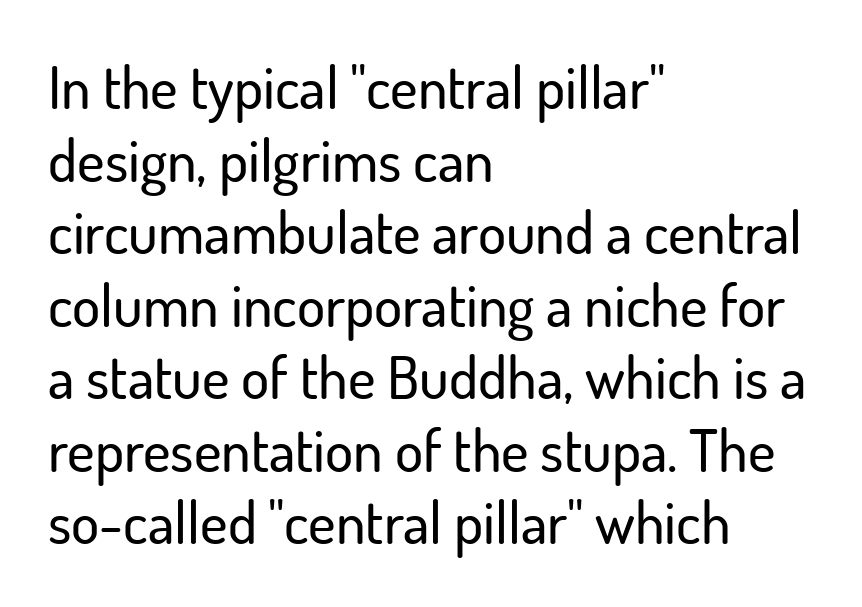
Characters follow at the spacing the type designer built in. The ragged edge is on the right, which tells us the setting is flush left. Tall strokes in this sample are plumb rather than angled. The font family rendered here belongs to the sans-serif group.
